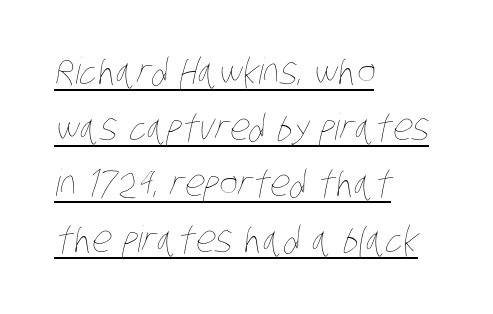
Q: Is the text bold? A: No.
Q: Is the text underlined? A: Yes.
Q: How is the paragraph aligned? A: Left-aligned.
Q: Is the spacing between letters normal or unusually wide? A: Normal.
Q: Is the spacing between lines tight, normal or loose? A: Normal.
Q: Width (condensed, normal, or wide)? A: Condensed.
Q: Stroke contrast? A: Low.
Q: x-height? A: Large.
Q: Monospaced? A: No.
